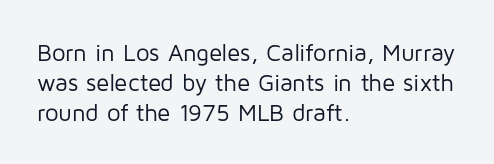
The image shows 24 px text type, upright; set left-aligned, normal line spacing (1.25x), normal letter spacing, not underlined.
